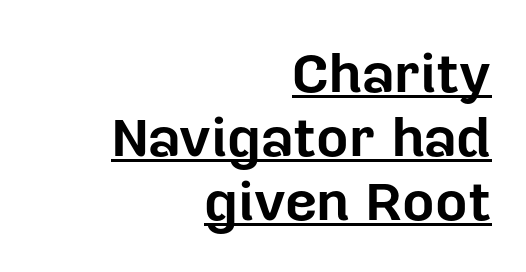
Proportional: the letters do not fall into vertical columns. The lines are quadded right. You can tell from the bare stems that sans-serif type was used. The lettering stays uniformly vertical, giving the passage a roman look. Notice how descenders almost collide with the ascenders below — that's tight leading. Typographic density is high because the face is bold.
